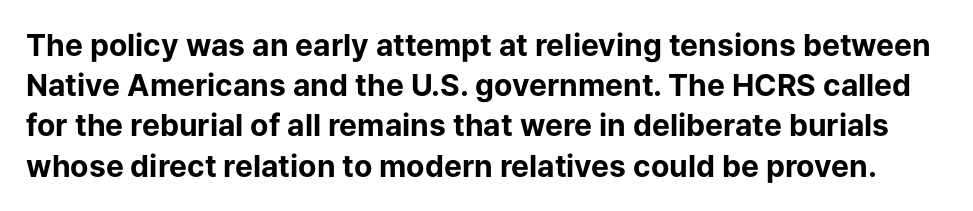
{"serif": "no", "italic": "no", "bold": "yes", "weight": "bold", "width": "normal", "stroke_contrast": "low", "x_height": "medium", "monospaced": "no", "underline": "no", "line_spacing": "normal", "line_spacing_ratio": 1.34, "letter_spacing": "normal", "letter_spacing_em": 0.0, "glyph_px": 30}
